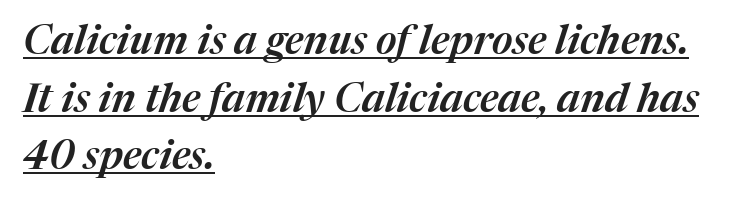
The image shows 40 px text type, italic (leaning right); set left-aligned, normal line spacing (1.44x), normal letter spacing, underlined; medium stroke contrast and a medium x-height.
